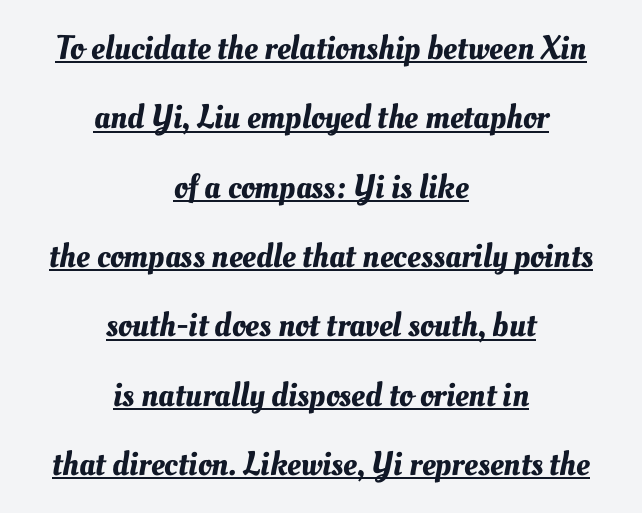
The image shows 34 px text type; set centered, loose line spacing (2.04x), normal letter spacing, underlined; medium stroke contrast and a small x-height.
